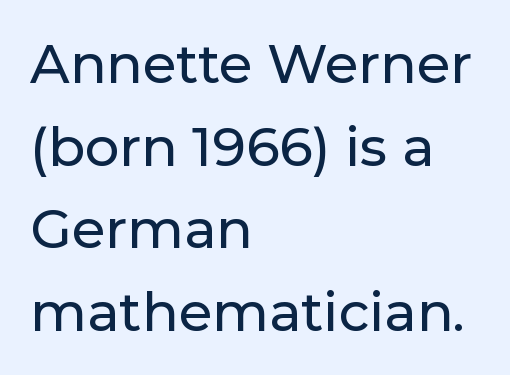
The image shows 54 px sans-serif type, upright; set left-aligned, normal line spacing (1.53x), normal letter spacing, not underlined; low stroke contrast and a medium x-height.
